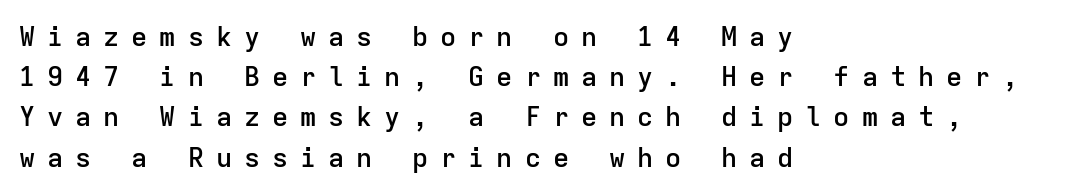
The image shows 27 px text type, upright; set left-aligned, normal line spacing (1.49x), unusually wide letter spacing (+0.44 em), not underlined.
